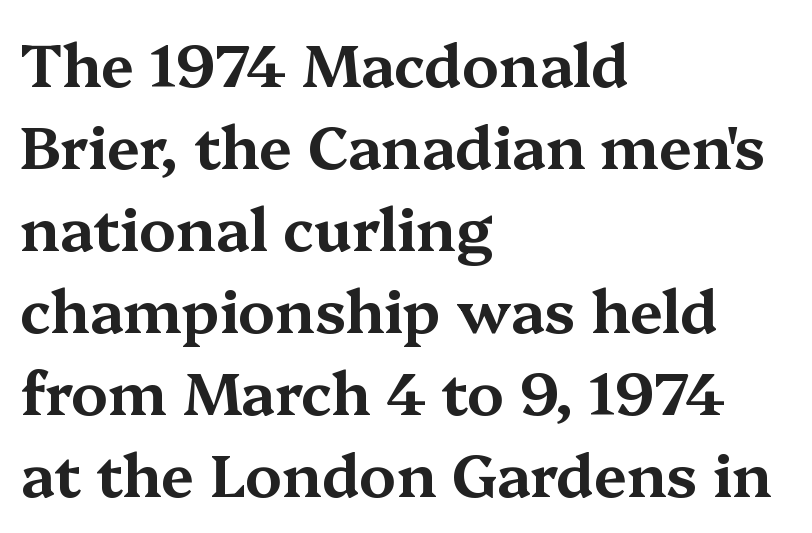
The image shows 59 px wide serif type, upright; set left-aligned, normal line spacing (1.39x), normal letter spacing, not underlined; medium stroke contrast and a medium x-height.
